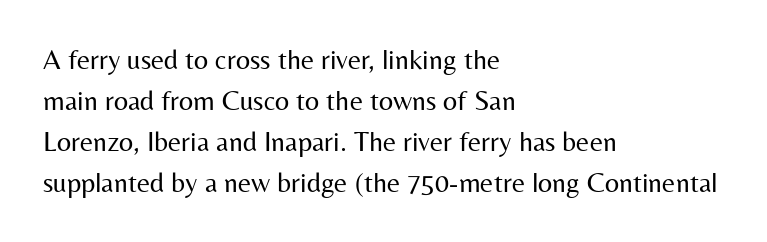
This sample uses plain, unmodified letter spacing. You can tell from the bare stems that sans-serif type was used. Quick note: not italic, upright. Note the varied advance widths — an 'i' is clearly narrower than an 'm'. The strip under each line holds only bare page. The characters are drawn with everyday or finer stroke widths.
